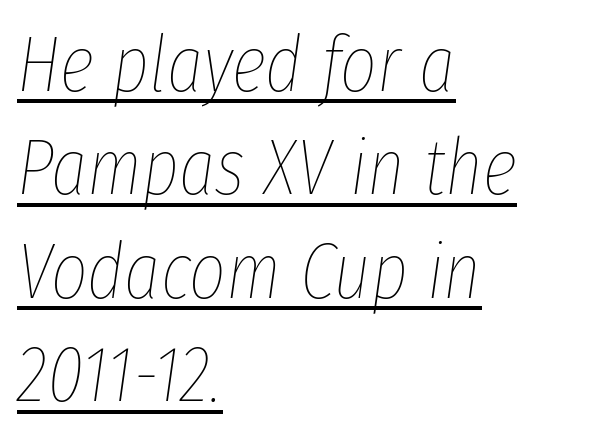
A typesetter would mark this as italic. Proportional: the letters do not fall into vertical columns. Caption: multi-line text, flush left, ragged right. Is the stroke heavy? The answer is a plain regular-or-lighter. The rows are spaced the way most documents space them. Look at the tracking — it's just the regular setting, nothing added.
